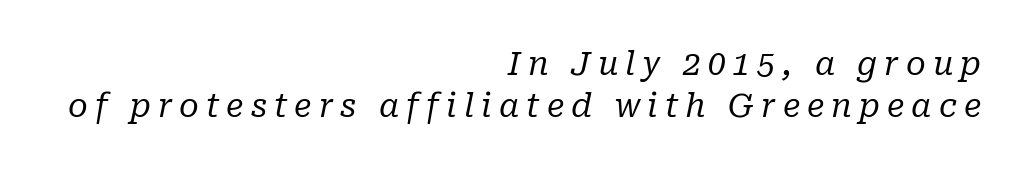
{"serif": "yes", "italic": "yes", "lean": "right", "slant_degrees": 10, "bold": "no", "weight": "regular", "width": "normal", "stroke_contrast": "low", "x_height": "medium", "monospaced": "no", "underline": "no", "align": "right", "line_spacing": "normal", "line_spacing_ratio": 1.3, "letter_spacing": "wide", "letter_spacing_em": 0.22, "glyph_px": 32}
